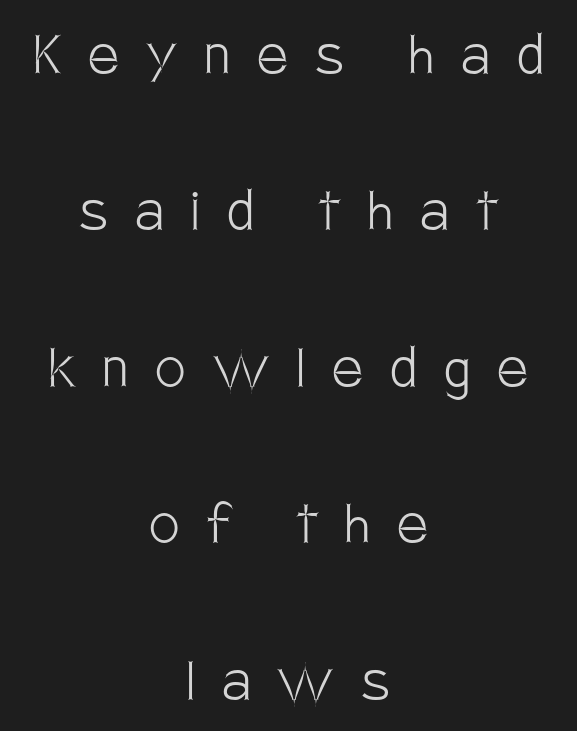
Q: Is the text bold? A: No.
Q: Is the text italic (slanted)? A: No, it is upright.
Q: Is the typeface a serif or a sans-serif typeface? A: Sans-serif.
Q: Is the text underlined? A: No.
Q: How is the paragraph aligned? A: Centered.
Q: Is the spacing between letters normal or unusually wide? A: Unusually wide.
Q: Is the spacing between lines tight, normal or loose? A: Loose.
Q: Width (condensed, normal, or wide)? A: Condensed.
Q: Stroke contrast? A: Low.
Q: x-height? A: Large.
Q: Monospaced? A: No.
